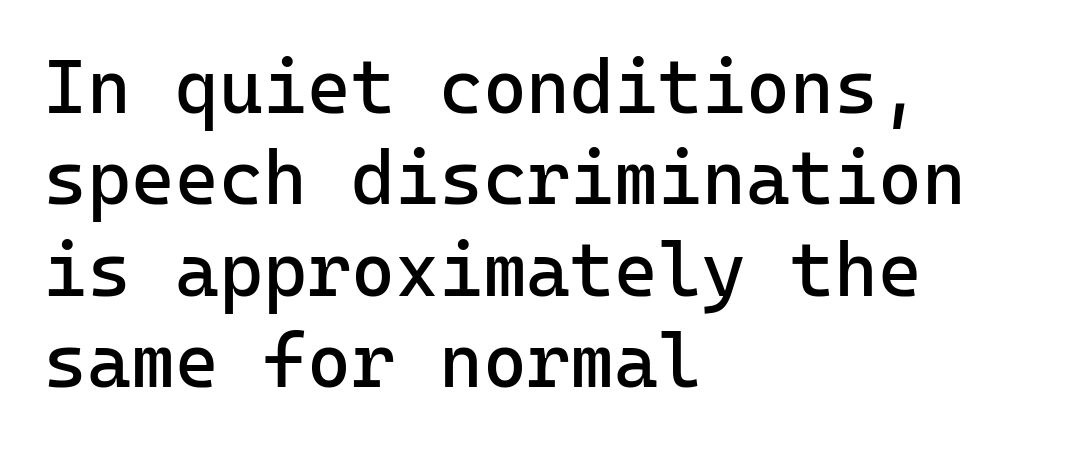
{"serif": "no", "italic": "no", "bold": "no", "weight": "regular", "width": "normal", "stroke_contrast": "low", "x_height": "medium", "monospaced": "yes", "underline": "no", "align": "left", "line_spacing_ratio": 1.22, "letter_spacing": "normal", "letter_spacing_em": 0.0, "glyph_px": 75}
